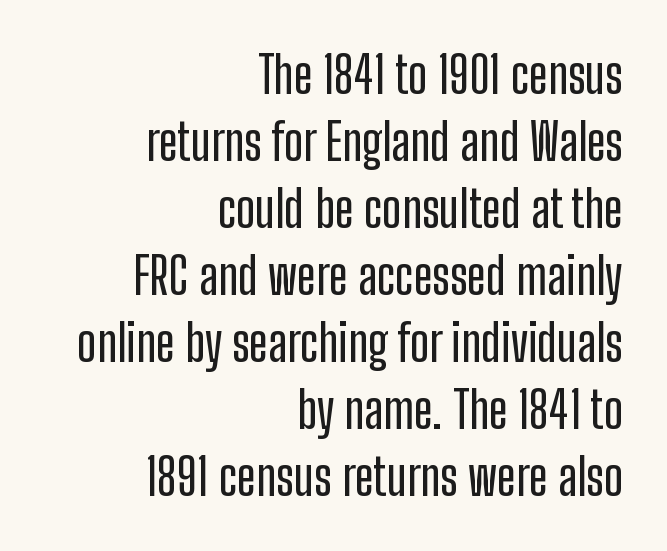
Q: Is the text italic (slanted)? A: No, it is upright.
Q: Is the typeface a serif or a sans-serif typeface? A: Sans-serif.
Q: Is the text underlined? A: No.
Q: How is the paragraph aligned? A: Right-aligned.
Q: Is the spacing between letters normal or unusually wide? A: Normal.
Q: Is the spacing between lines tight, normal or loose? A: Normal.
Q: Width (condensed, normal, or wide)? A: Condensed.
Q: Stroke contrast? A: Low.
Q: x-height? A: Medium.
Q: Monospaced? A: No.
